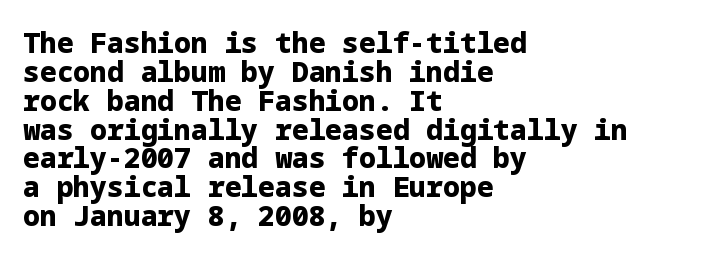
Q: Is the text bold? A: Yes.
Q: Is the text italic (slanted)? A: No, it is upright.
Q: Is the typeface a serif or a sans-serif typeface? A: Sans-serif.
Q: Is the text underlined? A: No.
Q: How is the paragraph aligned? A: Left-aligned.
Q: Is the spacing between letters normal or unusually wide? A: Normal.
Q: Is the spacing between lines tight, normal or loose? A: Tight.
Q: Width (condensed, normal, or wide)? A: Normal.
Q: Stroke contrast? A: Low.
Q: x-height? A: Medium.
